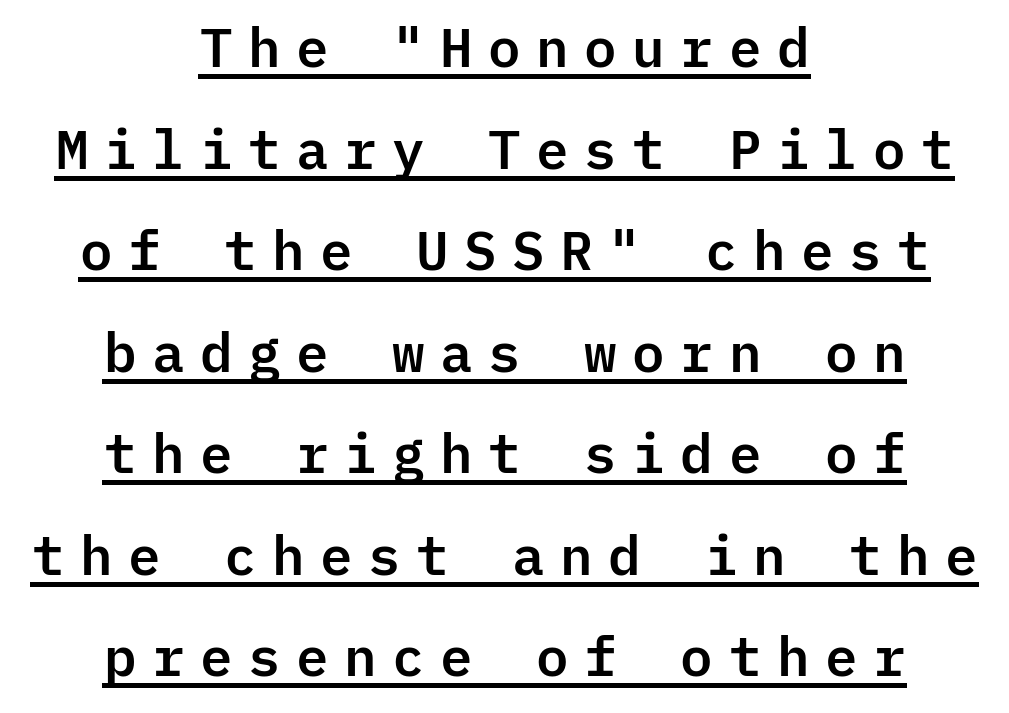
The lettering is marked with a stroke running underneath it. If you folded the block vertically in half, each line would mirror itself in length. You could count columns in this text — the font is strictly monospaced. The rendering inserts visible extra space after every character.
